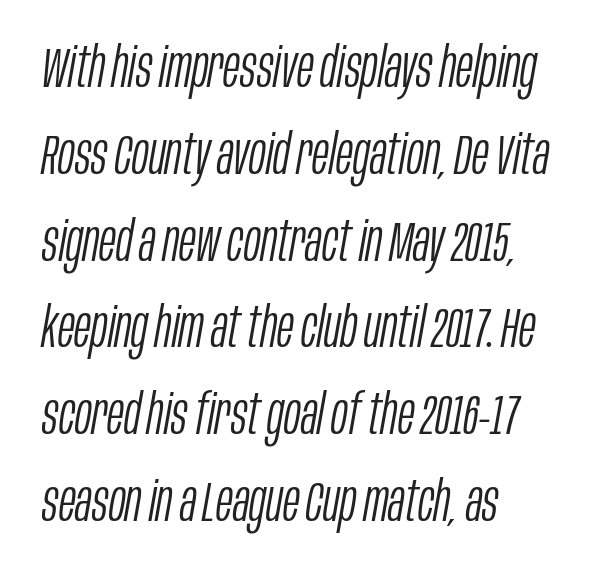
{"italic": "yes", "lean": "right", "slant_degrees": 10, "bold": "no", "weight": "light", "width": "condensed", "stroke_contrast": "low", "x_height": "large", "monospaced": "no", "underline": "no", "align": "left", "line_spacing": "normal", "line_spacing_ratio": 1.55, "letter_spacing": "normal", "letter_spacing_em": 0.0, "glyph_px": 56}
